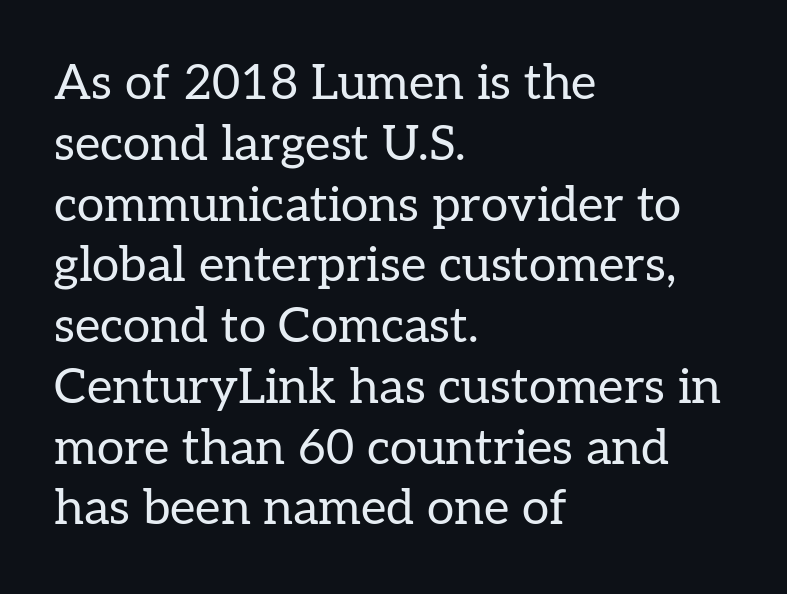
{"serif": "yes", "italic": "no", "bold": "no", "weight": "regular", "width": "normal", "stroke_contrast": "low", "x_height": "medium", "monospaced": "no", "underline": "no", "align": "left", "line_spacing_ratio": 1.24, "letter_spacing": "normal", "letter_spacing_em": 0.0, "glyph_px": 49}
